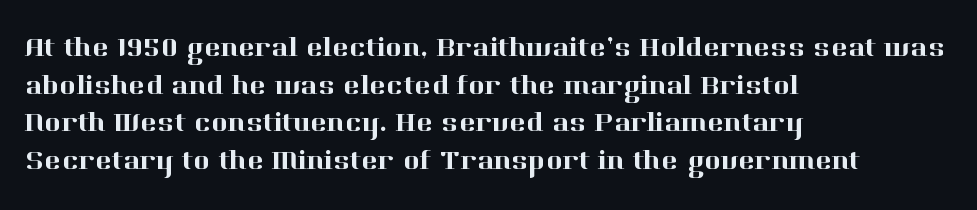
{"serif": "yes", "italic": "no", "width": "normal", "stroke_contrast": "high", "x_height": "medium", "monospaced": "no", "underline": "no", "align": "left", "line_spacing": "normal", "line_spacing_ratio": 1.34, "letter_spacing": "normal", "letter_spacing_em": 0.0, "glyph_px": 28}
